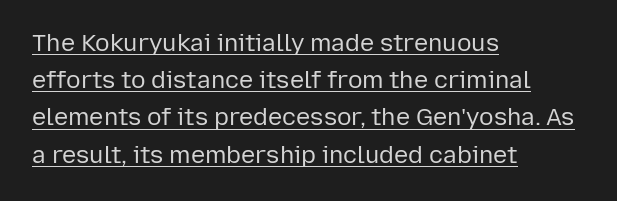
The image shows 24 px text type, upright; set left-aligned, normal line spacing (1.55x), normal letter spacing, underlined.
